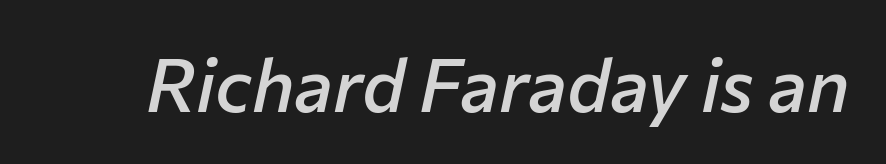
{"italic": "yes", "lean": "right", "slant_degrees": 12, "bold": "semi", "weight": "semibold", "width": "normal", "stroke_contrast": "low", "x_height": "medium", "monospaced": "no", "underline": "no", "letter_spacing": "normal", "letter_spacing_em": 0.0, "glyph_px": 74}
